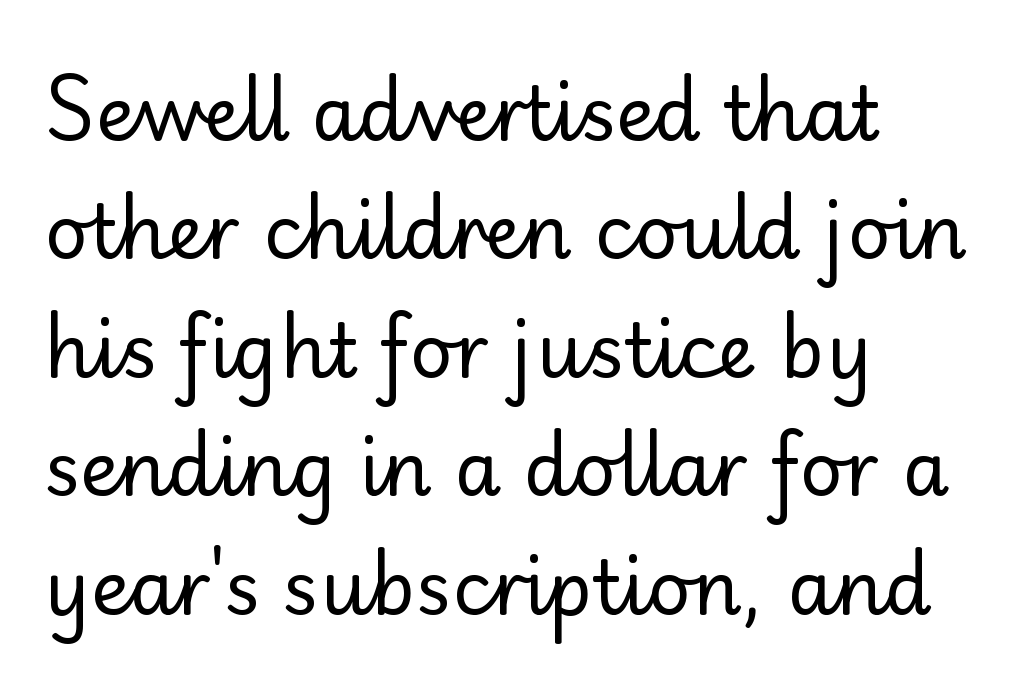
Notice how the passage keeps a crisp vertical edge on the left only. Is the letter spacing exaggerated? No — it looks like the ordinary default. A clean baseline with only descenders dipping below it. Do the characters align in a grid? No, the font is proportional.
